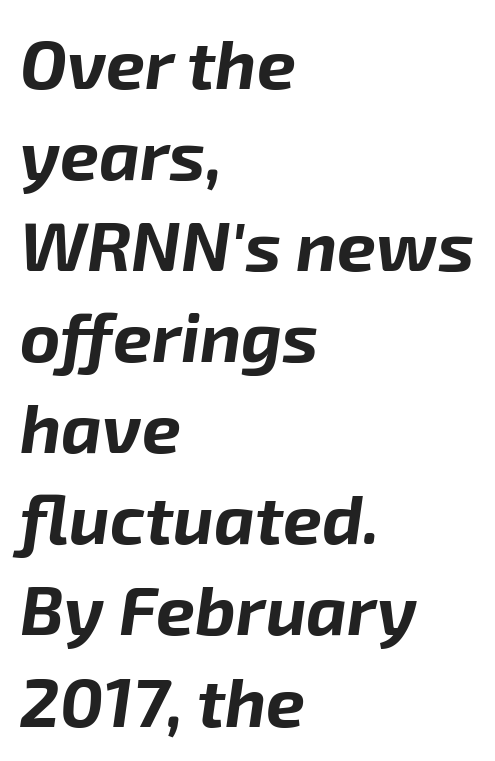
The image shows 69 px bold type, italic (leaning right); set left-aligned, normal line spacing (1.32x), normal letter spacing, not underlined; low stroke contrast and a medium x-height.
